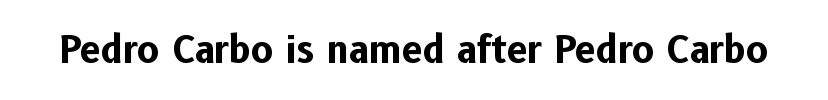
Q: Is the text bold? A: Yes.
Q: Is the text italic (slanted)? A: No, it is upright.
Q: Is the typeface a serif or a sans-serif typeface? A: Sans-serif.
Q: Is the text underlined? A: No.
Q: Is the spacing between letters normal or unusually wide? A: Normal.
Q: Width (condensed, normal, or wide)? A: Normal.
Q: Stroke contrast? A: Low.
Q: x-height? A: Medium.
Q: Monospaced? A: No.
